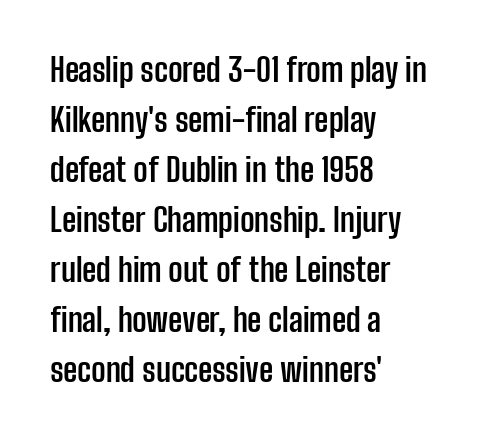
Q: Is the text bold? A: Yes.
Q: Is the text italic (slanted)? A: No, it is upright.
Q: Is the typeface a serif or a sans-serif typeface? A: Sans-serif.
Q: Is the text underlined? A: No.
Q: How is the paragraph aligned? A: Left-aligned.
Q: Is the spacing between letters normal or unusually wide? A: Normal.
Q: Is the spacing between lines tight, normal or loose? A: Normal.
Q: Width (condensed, normal, or wide)? A: Condensed.
Q: Stroke contrast? A: Low.
Q: x-height? A: Medium.
Q: Monospaced? A: No.
